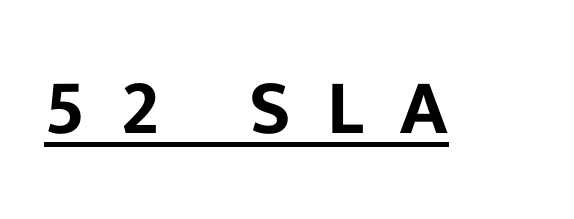
{"serif": "no", "italic": "no", "width": "normal", "stroke_contrast": "low", "x_height": "medium", "monospaced": "no", "underline": "yes", "letter_spacing": "wide", "letter_spacing_em": 0.46, "glyph_px": 78}
